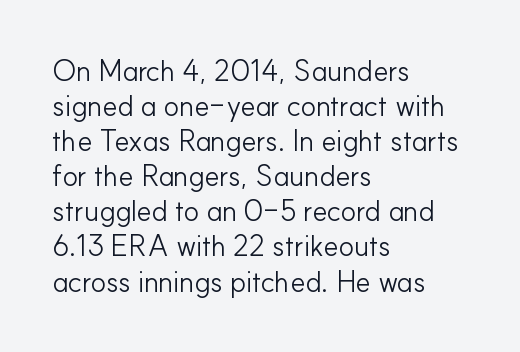
Ascenders rise straight up at ninety degrees. Heaviness? Minimal to ordinary, like unemphasized prose. The space directly below the letters is spotless. In CSS terms this would be text-align: left.
